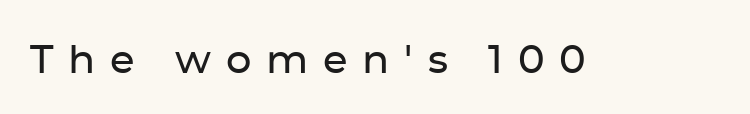
Looks like regular typesetting: each glyph gets only the width it needs. Glance below the letters and you will spot only blank space. When letters stand straight like this, we call the style roman or upright. Here the glyphs are tracked loosely, breaking word shapes into spaced letters. Does the type have serifs? No, each stem ends abruptly.
